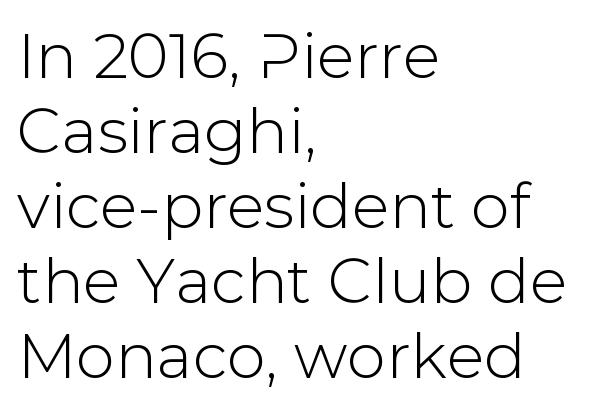
Q: Is the text italic (slanted)? A: No, it is upright.
Q: Is the typeface a serif or a sans-serif typeface? A: Sans-serif.
Q: Is the text underlined? A: No.
Q: How is the paragraph aligned? A: Left-aligned.
Q: Is the spacing between letters normal or unusually wide? A: Normal.
Q: Width (condensed, normal, or wide)? A: Normal.
Q: Stroke contrast? A: Low.
Q: x-height? A: Medium.
Q: Monospaced? A: No.
